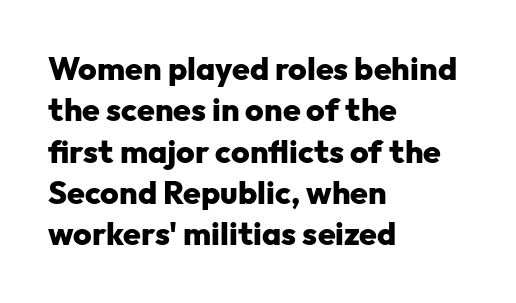
{"serif": "no", "italic": "no", "bold": "yes", "weight": "heavy", "width": "normal", "stroke_contrast": "low", "x_height": "medium", "monospaced": "no", "underline": "no", "align": "left", "line_spacing": "normal", "line_spacing_ratio": 1.29, "letter_spacing": "normal", "letter_spacing_em": 0.0, "glyph_px": 32}
